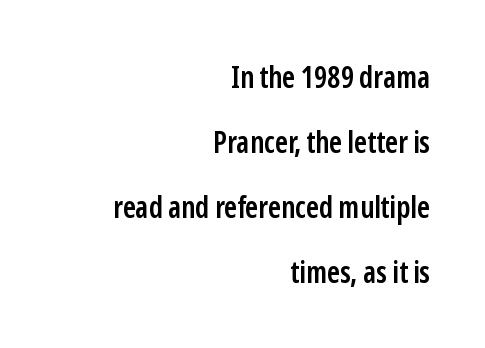
The zone under the glyphs is completely vacant. The compositor pushed each line to the right boundary. Spacing verdict: proportional, widths tailored to each character. You could call the tracking neutral — neither tight nor loose. Emphasis by weight is partial: semibold.
